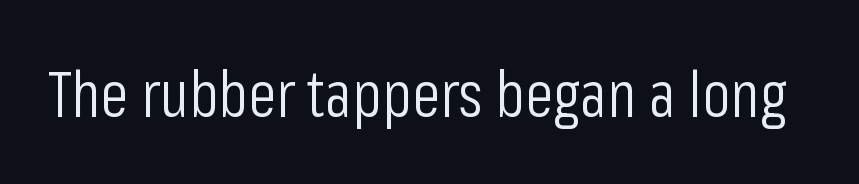
The image shows 64 px light, condensed sans-serif type, upright; set normal letter spacing, not underlined; low stroke contrast and a medium x-height.
